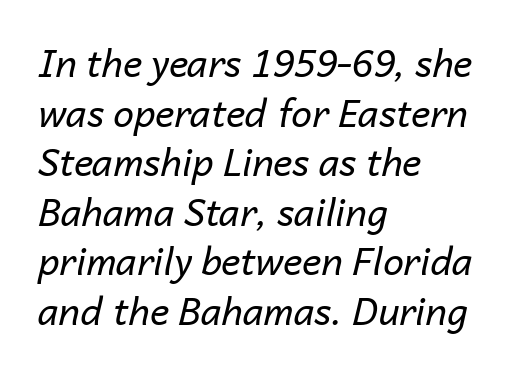
{"italic": "yes", "lean": "right", "slant_degrees": 14, "bold": "no", "weight": "regular", "width": "normal", "stroke_contrast": "low", "x_height": "medium", "monospaced": "no", "underline": "no", "align": "left", "line_spacing": "normal", "line_spacing_ratio": 1.34, "letter_spacing": "normal", "letter_spacing_em": 0.0, "glyph_px": 37}
